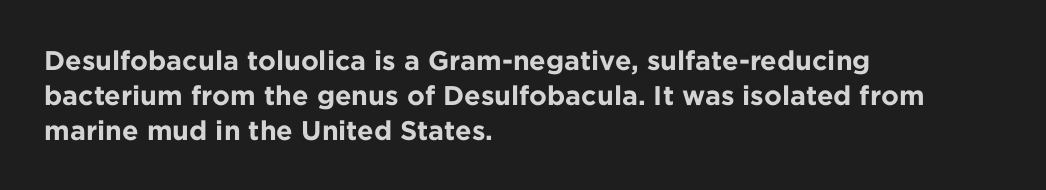
Q: Is the text bold? A: Yes.
Q: Is the text italic (slanted)? A: No, it is upright.
Q: Is the text underlined? A: No.
Q: How is the paragraph aligned? A: Left-aligned.
Q: Is the spacing between letters normal or unusually wide? A: Normal.
Q: Is the spacing between lines tight, normal or loose? A: Normal.
